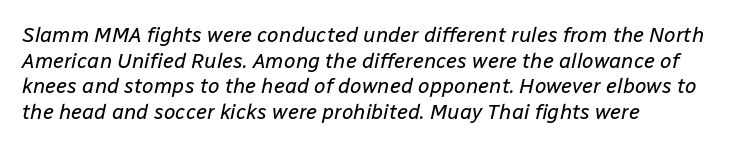
The image shows 21 px text type, italic (leaning right); set left-aligned, line spacing 1.22x, normal letter spacing, not underlined.
